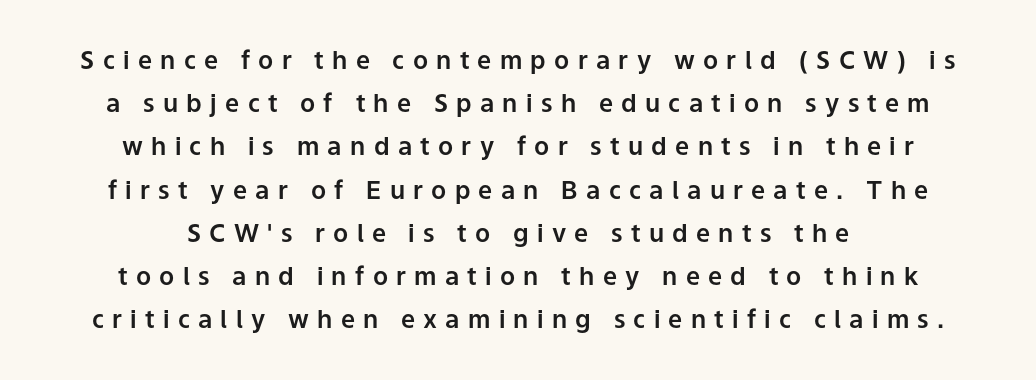
The string is rendered with underlining switched off. How are the letters spaced? Widely, with obvious added tracking. The axis of the letterforms is exactly vertical. The typesetter chose a symmetrical, centered arrangement here.
